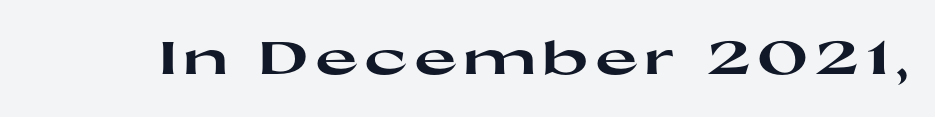
The image shows 46 px heavy, wide sans-serif type, upright; set not underlined; high stroke contrast and a medium x-height.
